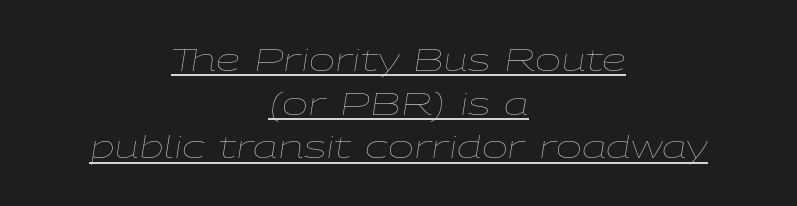
{"italic": "yes", "lean": "right", "slant_degrees": 9, "bold": "no", "weight": "thin", "width": "wide", "stroke_contrast": "low", "x_height": "medium", "monospaced": "no", "underline": "yes", "align": "center", "line_spacing": "normal", "line_spacing_ratio": 1.41, "letter_spacing": "normal", "letter_spacing_em": 0.0, "glyph_px": 31}
